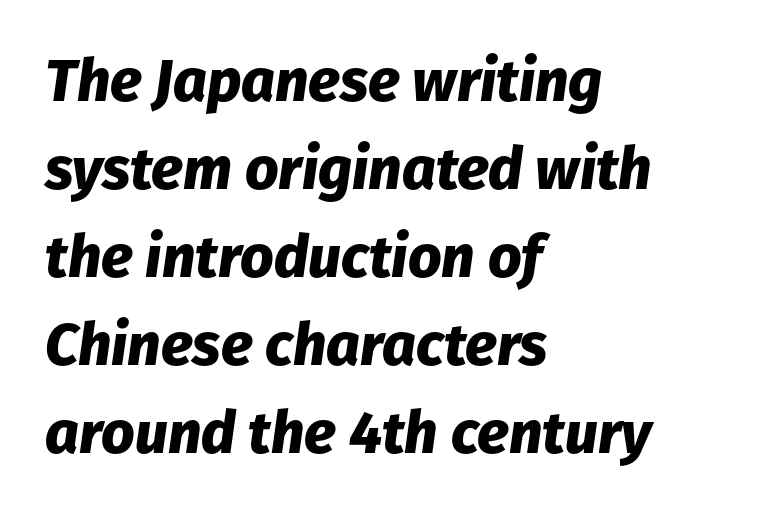
Q: Is the text bold? A: Yes.
Q: Is the text italic (slanted)? A: Yes, it leans right by about 8 degrees.
Q: Is the text underlined? A: No.
Q: How is the paragraph aligned? A: Left-aligned.
Q: Is the spacing between letters normal or unusually wide? A: Normal.
Q: Is the spacing between lines tight, normal or loose? A: Normal.
Q: Width (condensed, normal, or wide)? A: Normal.
Q: Stroke contrast? A: Low.
Q: x-height? A: Medium.
Q: Monospaced? A: No.
